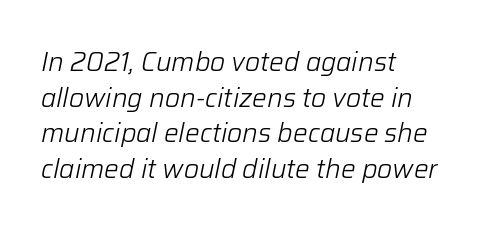
Does the leading feel generous? No, just average. Short note: letters normally spaced. The face looks like a standard text weight, possibly lighter. Short and long lines alike share a common starting point at left. A bare baseline throughout the passage.
